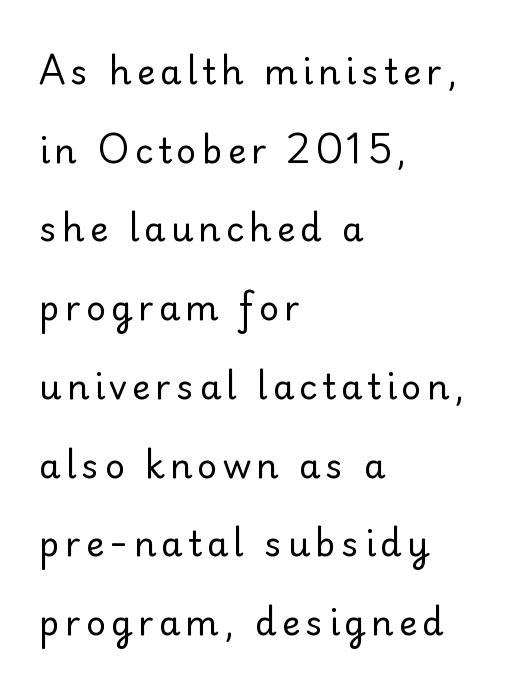
{"serif": "yes", "italic": "no", "bold": "no", "weight": "regular", "width": "normal", "stroke_contrast": "low", "x_height": "small", "monospaced": "no", "underline": "no", "align": "left", "line_spacing": "loose", "line_spacing_ratio": 2.25, "glyph_px": 35}
